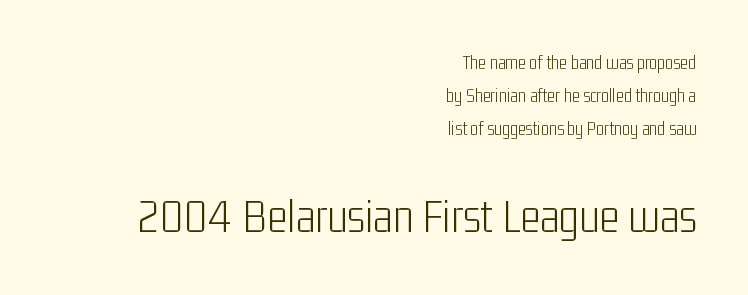
{"serif": "no", "italic": "no", "bold": "no", "weight": "light", "width": "condensed", "stroke_contrast": "low", "x_height": "medium", "monospaced": "no", "underline": "no", "align": "right", "line_spacing_ratio": 1.73, "letter_spacing": "normal", "letter_spacing_em": 0.0, "larger_block": "second", "size_ratio": 2.53, "glyph_px": 48}
